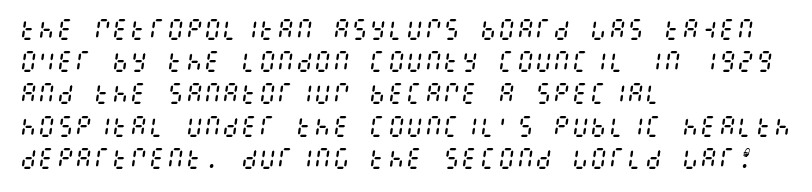
{"italic": "yes", "lean": "right", "slant_degrees": 8, "bold": "no", "underline": "no", "align": "left", "line_spacing": "normal", "line_spacing_ratio": 1.4, "letter_spacing": "normal", "letter_spacing_em": 0.0, "glyph_px": 23}
